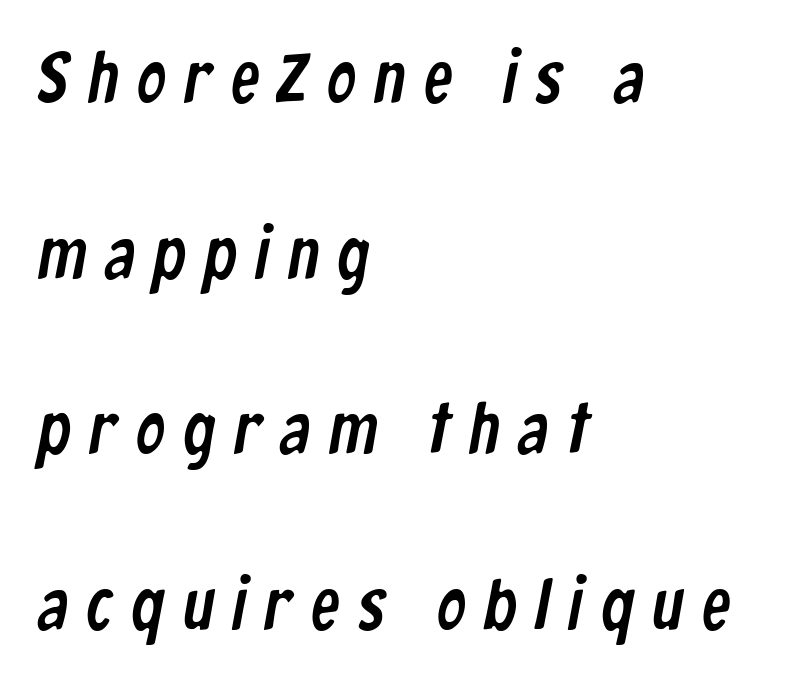
Q: Is the typeface a serif or a sans-serif typeface? A: Sans-serif.
Q: Is the text underlined? A: No.
Q: How is the paragraph aligned? A: Left-aligned.
Q: Is the spacing between letters normal or unusually wide? A: Unusually wide.
Q: Is the spacing between lines tight, normal or loose? A: Loose.
Q: Width (condensed, normal, or wide)? A: Condensed.
Q: Stroke contrast? A: Low.
Q: x-height? A: Medium.
Q: Monospaced? A: No.
